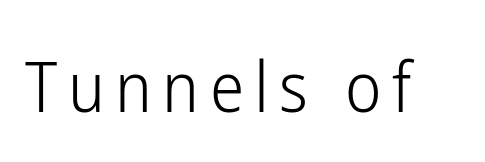
The image shows 69 px light, condensed sans-serif type, upright; set not underlined; low stroke contrast and a medium x-height.
